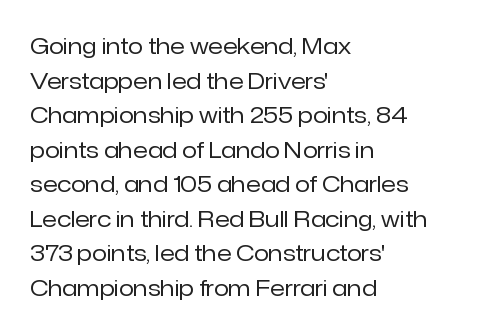
{"italic": "no", "bold": "no", "underline": "no", "align": "left", "line_spacing": "normal", "line_spacing_ratio": 1.57, "letter_spacing": "normal", "letter_spacing_em": 0.0, "glyph_px": 22}
